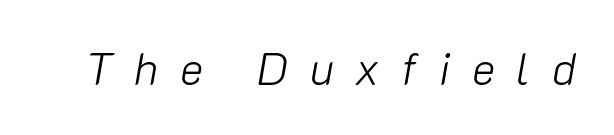
Varying glyph widths throughout — classic text-font behaviour. The specimen omits any rule beneath the text block's lines. There is plenty of visible air inserted between adjacent glyphs. No heavy texture on the line: the type isn't bold.
